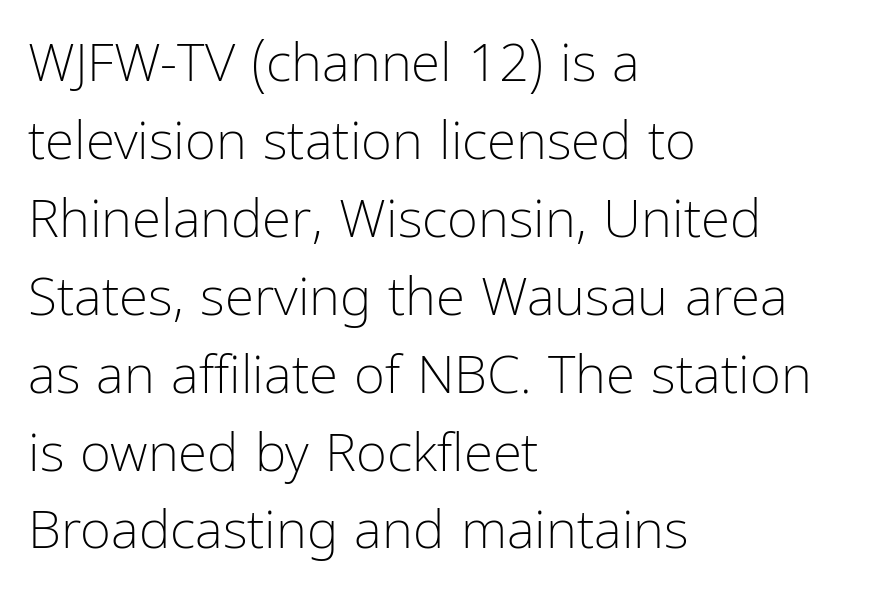
The paragraph shown leans on its left margin. Lines of text with bare space underneath. A quiet, ordinary-to-light weight characterises the typeface. The text was rendered using a sans face with plain stroke endings. The letters stand straight up with perfectly vertical stems. Character widths vary here, with narrow letters taking less room than wide ones.
